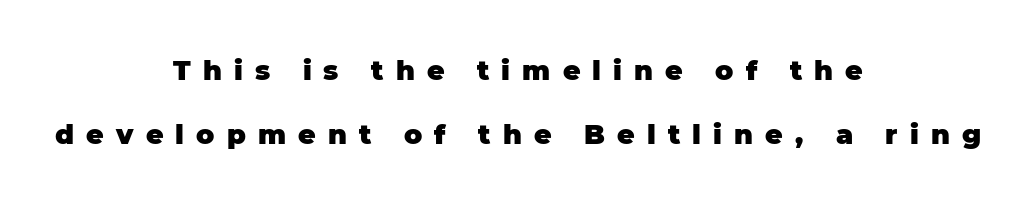
{"italic": "no", "bold": "yes", "underline": "no", "align": "center", "line_spacing": "loose", "line_spacing_ratio": 2.37, "letter_spacing": "wide", "letter_spacing_em": 0.45, "glyph_px": 27}
